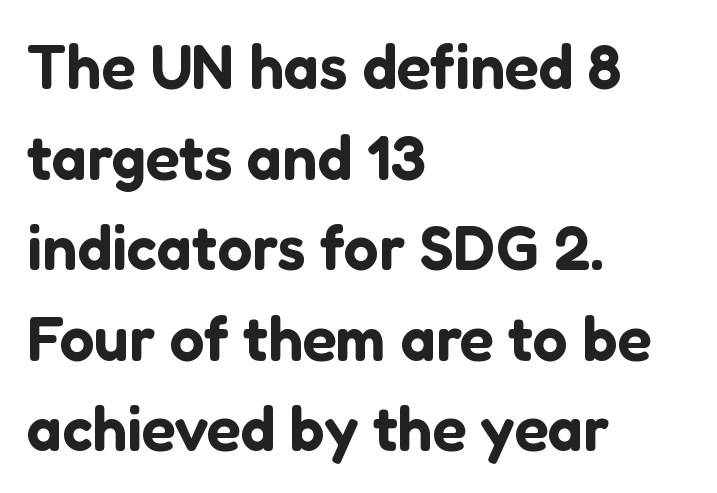
{"serif": "no", "italic": "no", "width": "normal", "stroke_contrast": "low", "x_height": "medium", "monospaced": "no", "underline": "no", "align": "left", "line_spacing": "normal", "line_spacing_ratio": 1.46, "letter_spacing": "normal", "letter_spacing_em": 0.0, "glyph_px": 62}
